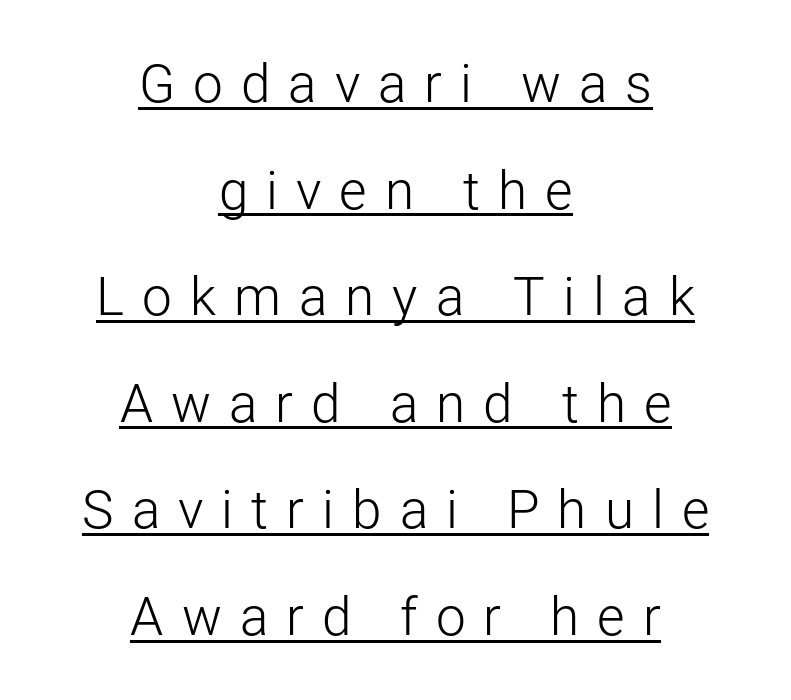
Q: Is the text bold? A: No.
Q: Is the text italic (slanted)? A: No, it is upright.
Q: Is the typeface a serif or a sans-serif typeface? A: Sans-serif.
Q: Is the text underlined? A: Yes.
Q: How is the paragraph aligned? A: Centered.
Q: Is the spacing between letters normal or unusually wide? A: Unusually wide.
Q: Is the spacing between lines tight, normal or loose? A: Loose.
Q: Width (condensed, normal, or wide)? A: Normal.
Q: Stroke contrast? A: Low.
Q: x-height? A: Medium.
Q: Monospaced? A: No.
